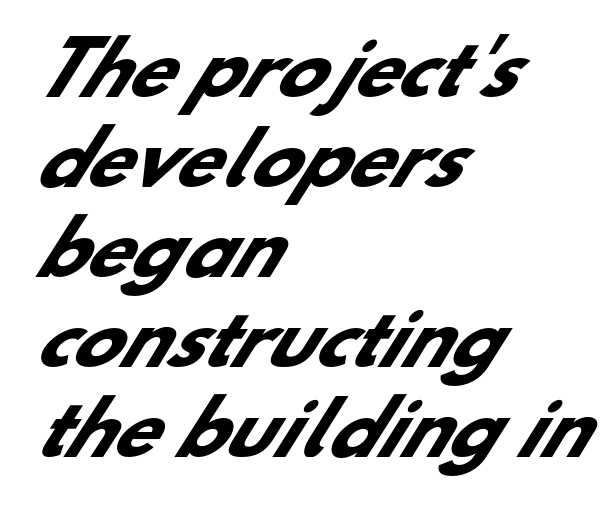
You could not count columns in this text — the font is proportionally spaced. The horizontal fit of the characters is conventional and even. Interline gaps are of average width in this sample. Caption: bold face, heavy strokes.
